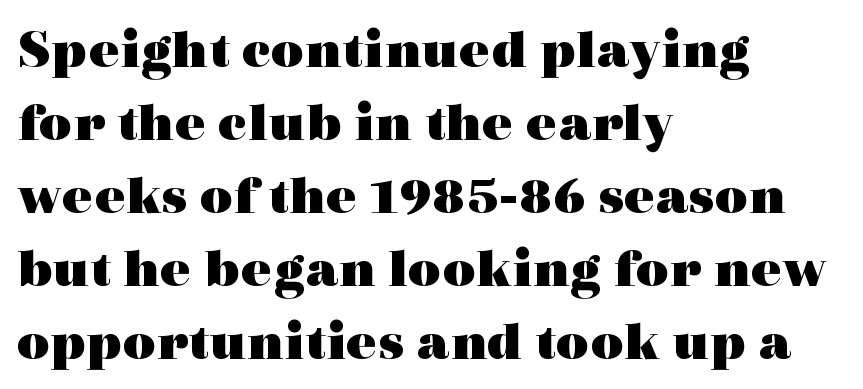
Q: Is the text bold? A: Yes.
Q: Is the text italic (slanted)? A: No, it is upright.
Q: Is the typeface a serif or a sans-serif typeface? A: Serif.
Q: Is the text underlined? A: No.
Q: How is the paragraph aligned? A: Left-aligned.
Q: Is the spacing between letters normal or unusually wide? A: Normal.
Q: Is the spacing between lines tight, normal or loose? A: Normal.
Q: Width (condensed, normal, or wide)? A: Wide.
Q: x-height? A: Medium.
Q: Monospaced? A: No.
